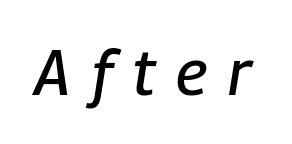
Tracking here is generous; glyphs stand well apart from one another. The glyphs look as if they've been sheared to an angle. This sample has the flowing, uneven cadence of proportional lettering. The gap between lines stays unmarked.
